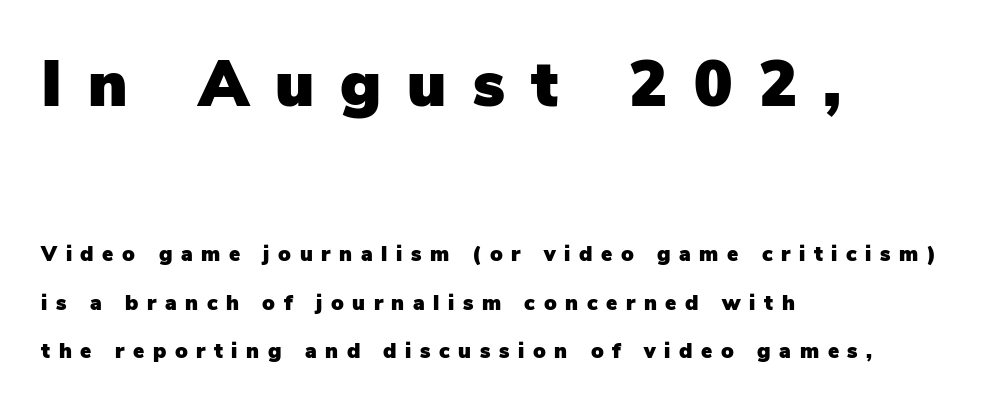
Q: Is the text italic (slanted)? A: No, it is upright.
Q: Is the typeface a serif or a sans-serif typeface? A: Sans-serif.
Q: Is the text underlined? A: No.
Q: How is the paragraph aligned? A: Left-aligned.
Q: Is the spacing between letters normal or unusually wide? A: Unusually wide.
Q: Is the spacing between lines tight, normal or loose? A: Loose.
Q: Which block of text is set in a larger size, the first (top) or the second (bottom)? A: The first (top) one.
Q: Width (condensed, normal, or wide)? A: Normal.
Q: Stroke contrast? A: Low.
Q: x-height? A: Medium.
Q: Monospaced? A: No.
